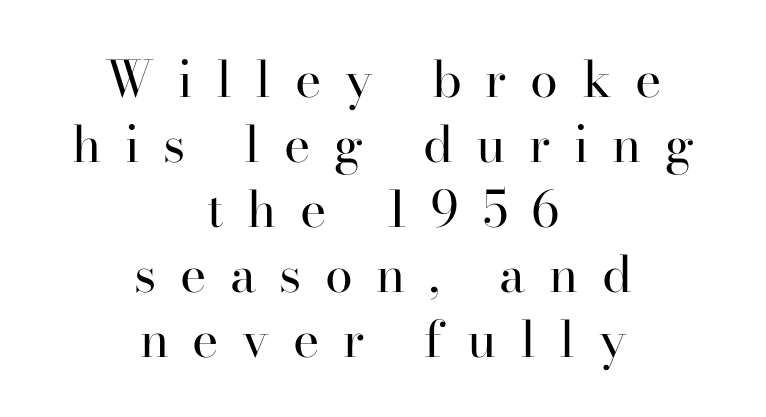
Q: Is the text bold? A: No.
Q: Is the text italic (slanted)? A: No, it is upright.
Q: Is the typeface a serif or a sans-serif typeface? A: Serif.
Q: Is the text underlined? A: No.
Q: How is the paragraph aligned? A: Centered.
Q: Is the spacing between letters normal or unusually wide? A: Unusually wide.
Q: Is the spacing between lines tight, normal or loose? A: Normal.
Q: Width (condensed, normal, or wide)? A: Normal.
Q: Stroke contrast? A: High.
Q: x-height? A: Small.
Q: Monospaced? A: No.
